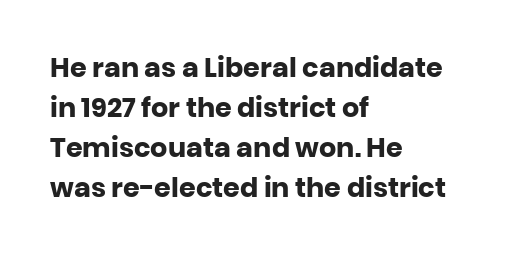
The image shows 27 px bold type, upright; set left-aligned, normal line spacing (1.48x), normal letter spacing, not underlined.
